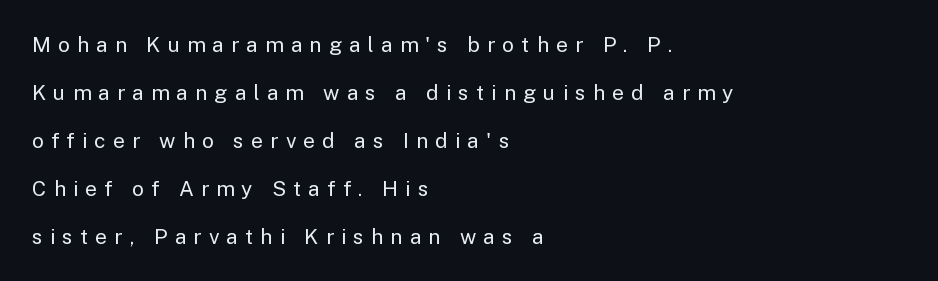
The image shows 21 px text type, upright; set left-aligned, loose line spacing (2.28x), unusually wide letter spacing (+0.34 em), not underlined.
